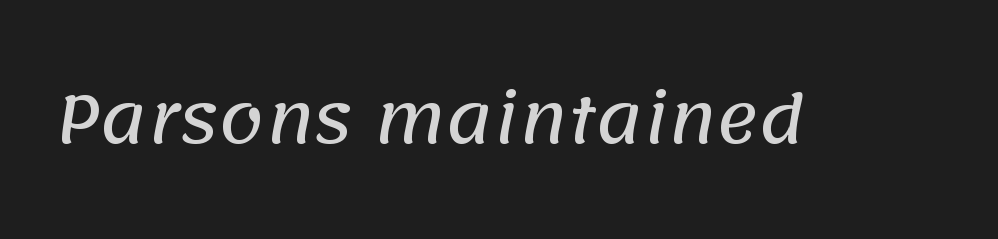
Spacing verdict: proportional, widths tailored to each character. Observe the absence of serifs on each vertical stroke in this sample. In terms of letterspacing, this is plain default setting. Descenders hang freely into open space.
